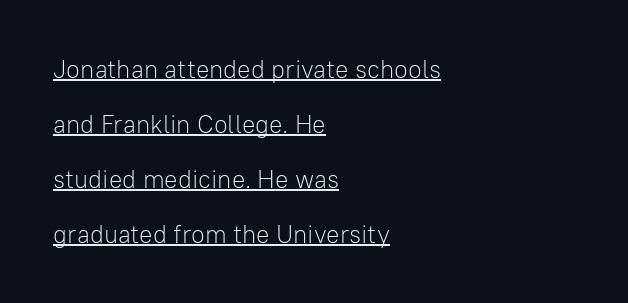
The image shows 25 px text type, upright; set left-aligned, loose line spacing (2.2x), normal letter spacing, underlined.
